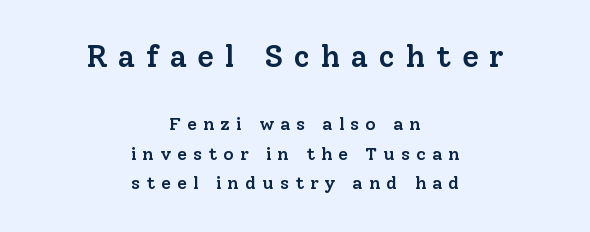
{"serif": "yes", "italic": "no", "bold": "semi", "weight": "semibold", "width": "normal", "stroke_contrast": "low", "x_height": "medium", "monospaced": "no", "underline": "no", "align": "center", "line_spacing": "normal", "line_spacing_ratio": 1.63, "letter_spacing": "wide", "letter_spacing_em": 0.34, "larger_block": "first", "size_ratio": 1.72, "glyph_px": 31}
